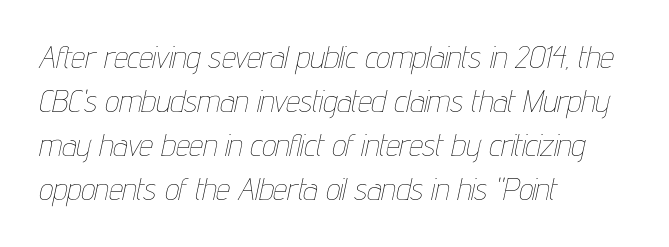
Rendered with sloped, italic letterforms. The line texture is even and compact thanks to regular tracking. Students, observe: this is what conventionally led text looks like. This is not heavy type; no bold has been used.
